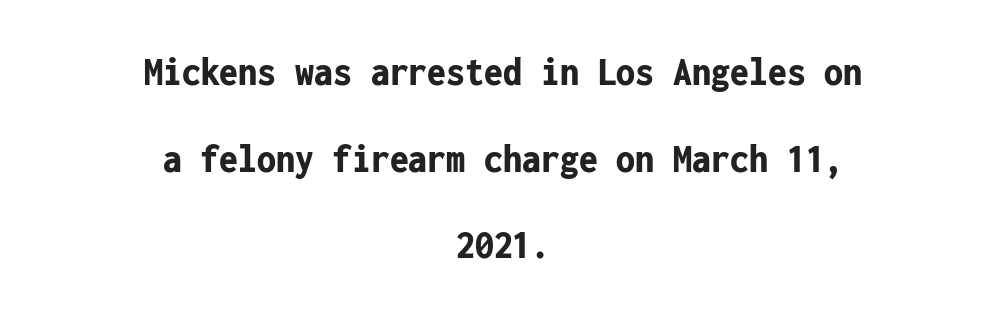
{"serif": "no", "italic": "no", "bold": "yes", "weight": "bold", "width": "condensed", "stroke_contrast": "low", "x_height": "medium", "monospaced": "yes", "underline": "no", "align": "center", "line_spacing": "loose", "line_spacing_ratio": 2.06, "letter_spacing": "normal", "letter_spacing_em": 0.0, "glyph_px": 42}
